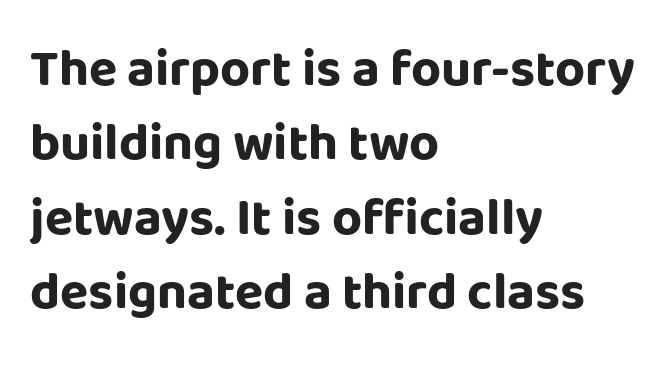
Teacher's note: observe the even left margin — that is flush-left alignment. Nope, no serifs anywhere on these letters. Words float on clear page, feet unadorned. Standard letterfit; no display-style spreading of the glyphs. How would I describe the line gaps? Plain and ordinary.
